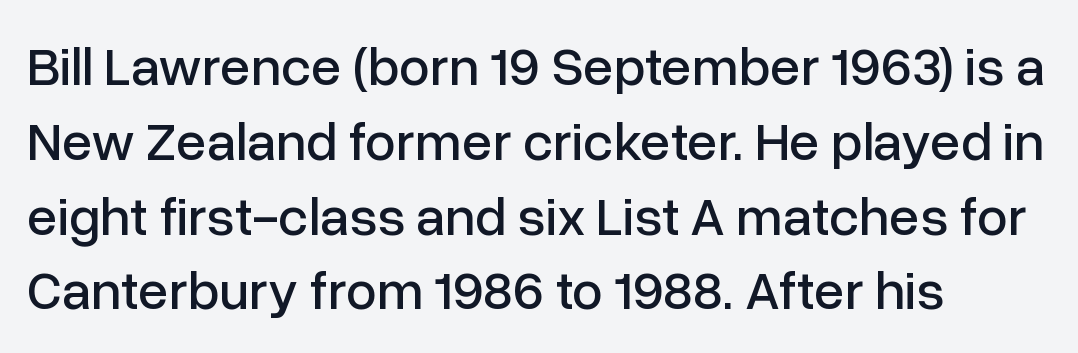
Q: Is the text italic (slanted)? A: No, it is upright.
Q: Is the typeface a serif or a sans-serif typeface? A: Sans-serif.
Q: Is the text underlined? A: No.
Q: How is the paragraph aligned? A: Left-aligned.
Q: Is the spacing between letters normal or unusually wide? A: Normal.
Q: Is the spacing between lines tight, normal or loose? A: Normal.
Q: Width (condensed, normal, or wide)? A: Normal.
Q: Stroke contrast? A: Low.
Q: x-height? A: Medium.
Q: Monospaced? A: No.
